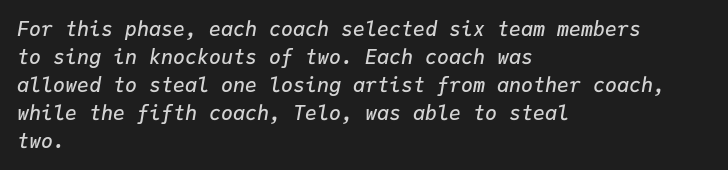
Q: Is the text bold? A: Semi-bold.
Q: Is the text italic (slanted)? A: Yes, it leans right by about 9 degrees.
Q: Is the text underlined? A: No.
Q: How is the paragraph aligned? A: Left-aligned.
Q: Is the spacing between letters normal or unusually wide? A: Normal.
Q: Is the spacing between lines tight, normal or loose? A: Normal.
